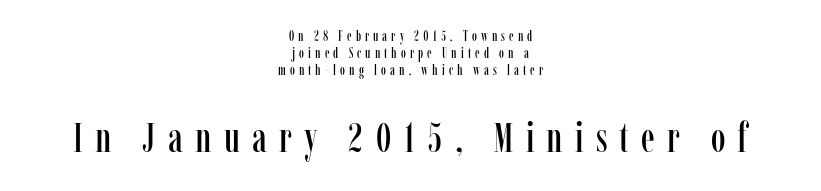
The image shows 42 px condensed serif type, upright; set centered, line spacing 1.23x, unusually wide letter spacing (+0.29 em), not underlined; the second (bottom) block is 3.0x larger; low stroke contrast and a medium x-height.
